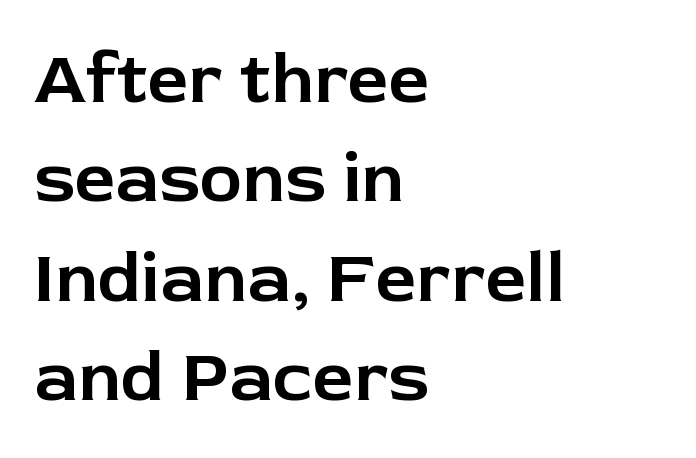
This sample is left-justified, so line endings fall wherever the words run out. You could not count columns in this text — the font is proportionally spaced. Clear beneath every line of the passage. Interline gaps are of average width in this sample.
